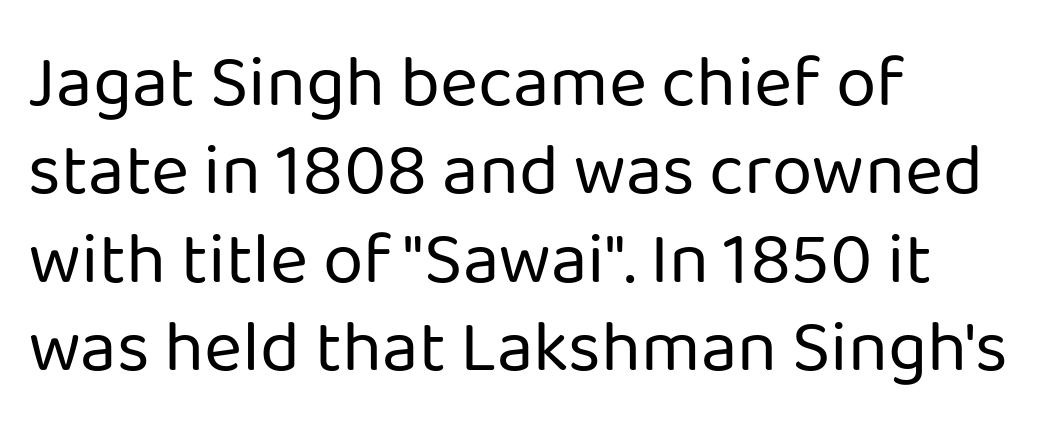
Q: Is the text bold? A: No.
Q: Is the text italic (slanted)? A: No, it is upright.
Q: Is the typeface a serif or a sans-serif typeface? A: Sans-serif.
Q: Is the text underlined? A: No.
Q: How is the paragraph aligned? A: Left-aligned.
Q: Is the spacing between letters normal or unusually wide? A: Normal.
Q: Width (condensed, normal, or wide)? A: Normal.
Q: Stroke contrast? A: Low.
Q: x-height? A: Medium.
Q: Monospaced? A: No.
